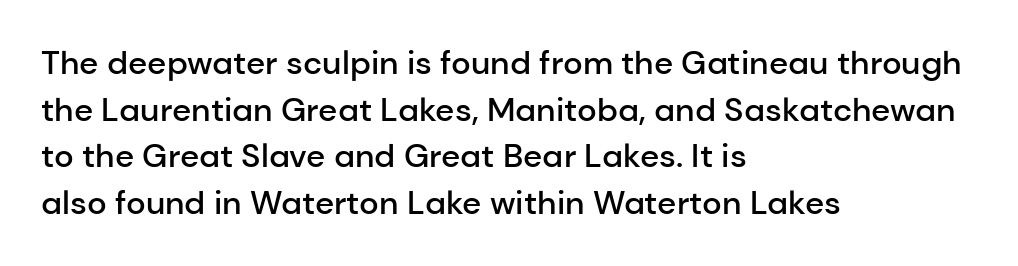
A somewhat darkened texture: the type is semibold rather than bold. Nope, not italic — everything's standing straight. Whoever set this chose a conventional vertical rhythm. The lines are quadded left. Bare-footed words on every line.
